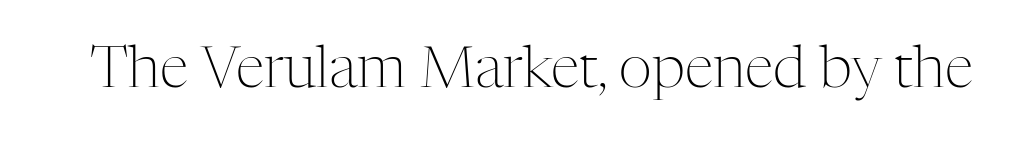
{"serif": "yes", "italic": "no", "bold": "no", "weight": "light", "width": "normal", "stroke_contrast": "medium", "x_height": "medium", "monospaced": "no", "underline": "no", "letter_spacing": "normal", "letter_spacing_em": 0.0, "glyph_px": 58}
